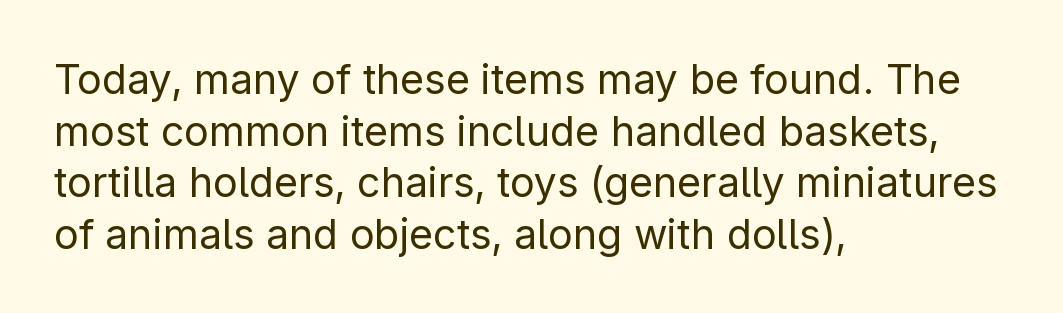
The image shows 41 px regular-weight sans-serif type, upright; set left-aligned, normal line spacing (1.26x), normal letter spacing, not underlined; low stroke contrast and a medium x-height.
